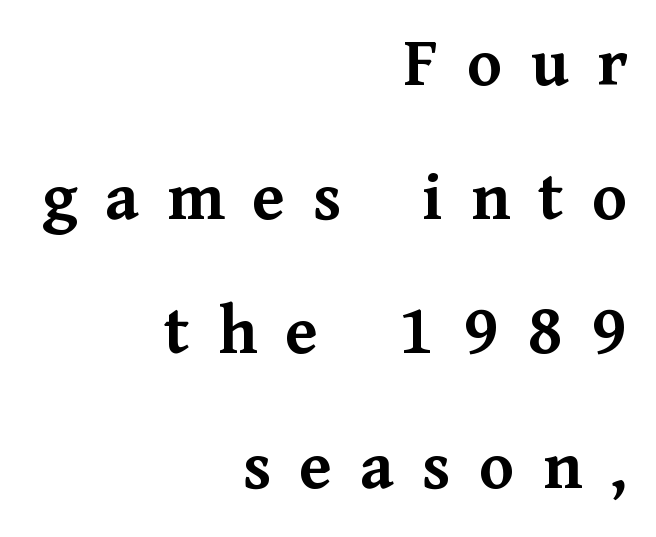
{"serif": "yes", "italic": "no", "bold": "yes", "weight": "semibold", "width": "normal", "stroke_contrast": "medium", "x_height": "medium", "monospaced": "no", "underline": "no", "align": "right", "line_spacing_ratio": 1.89, "letter_spacing": "wide", "letter_spacing_em": 0.4, "glyph_px": 71}
